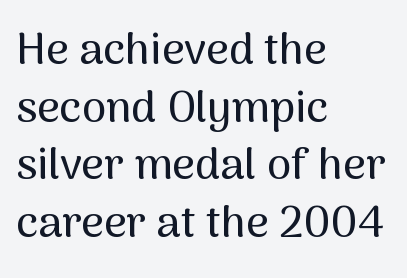
{"serif": "no", "italic": "no", "width": "normal", "stroke_contrast": "medium", "x_height": "medium", "monospaced": "no", "underline": "no", "align": "left", "line_spacing": "normal", "line_spacing_ratio": 1.31, "letter_spacing": "normal", "letter_spacing_em": 0.0, "glyph_px": 44}
